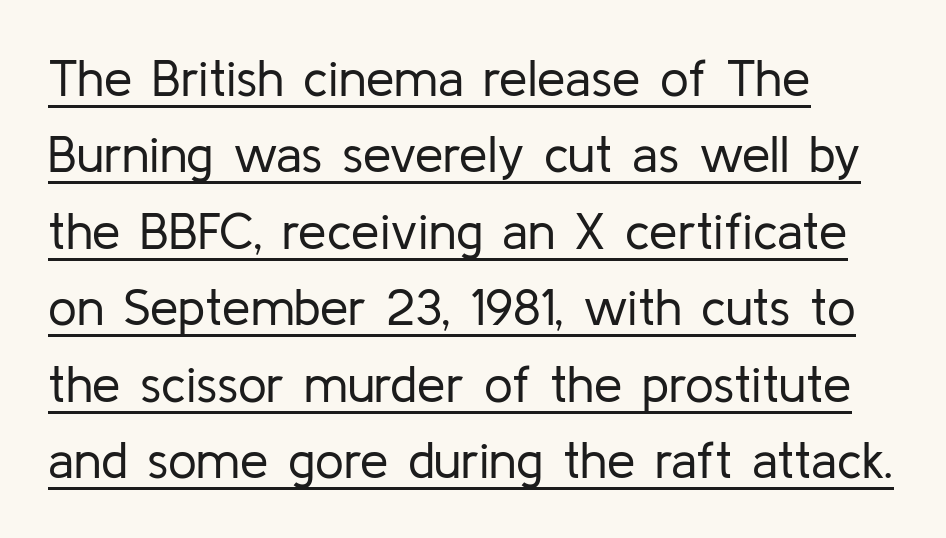
The image shows 51 px regular-weight sans-serif type, upright; set left-aligned, normal line spacing (1.5x), normal letter spacing, underlined; low stroke contrast and a medium x-height.
